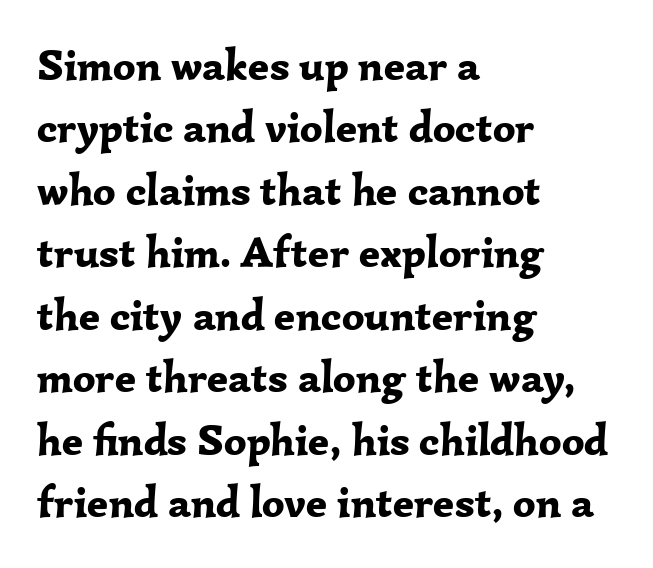
Do the characters align in a grid? No, the font is proportional. The rendering shows small feet on the letterforms — a serif design. These lines keep a tight, regular rhythm from letter to letter. Short and long lines alike share a common starting point at left. Plenty of ink on the page — the face is bold.
